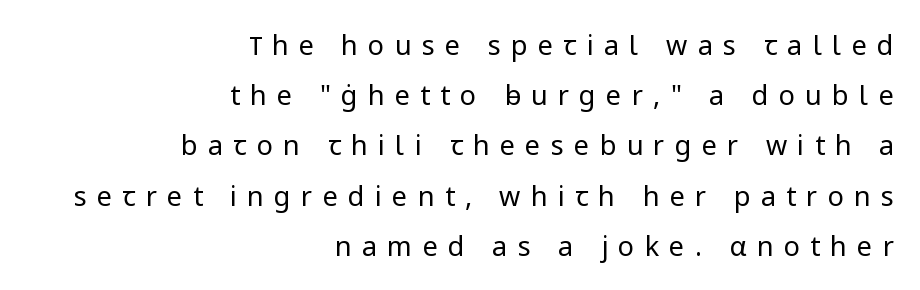
Q: Is the text bold? A: No.
Q: Is the text italic (slanted)? A: No, it is upright.
Q: Is the text underlined? A: No.
Q: How is the paragraph aligned? A: Right-aligned.
Q: Is the spacing between letters normal or unusually wide? A: Unusually wide.
